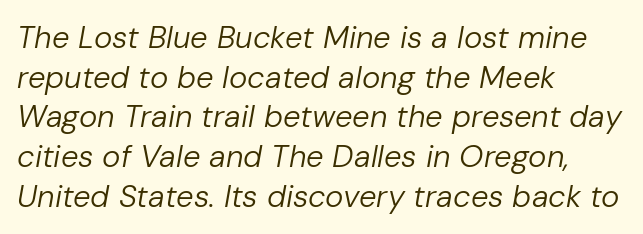
There is no visible air inserted between adjacent glyphs. The rendering anchors every line to the left-hand side. The words here are not underlined. Each letter keeps its own natural width here, so spacing adapts to shape. Counters stay open thanks to moderate or lighter strokes. Rendered with sloped, italic letterforms.
